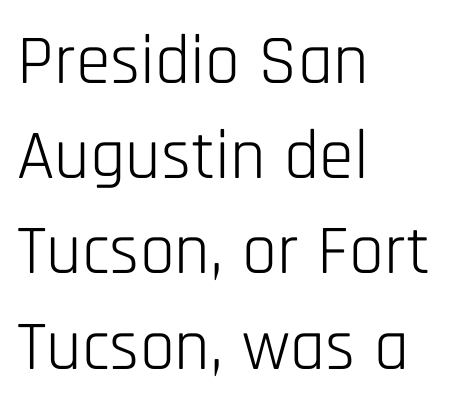
The image shows 70 px light, condensed sans-serif type, upright; set left-aligned, normal line spacing (1.36x), normal letter spacing, not underlined; low stroke contrast and a large x-height.
